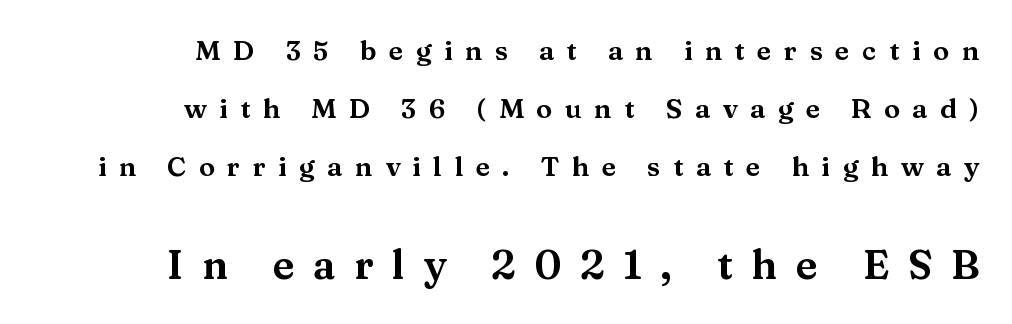
The image shows 40 px wide serif type, upright; set right-aligned, loose line spacing (2.15x), unusually wide letter spacing (+0.46 em), not underlined; the second (bottom) block is 1.48x larger; medium stroke contrast and a medium x-height.
